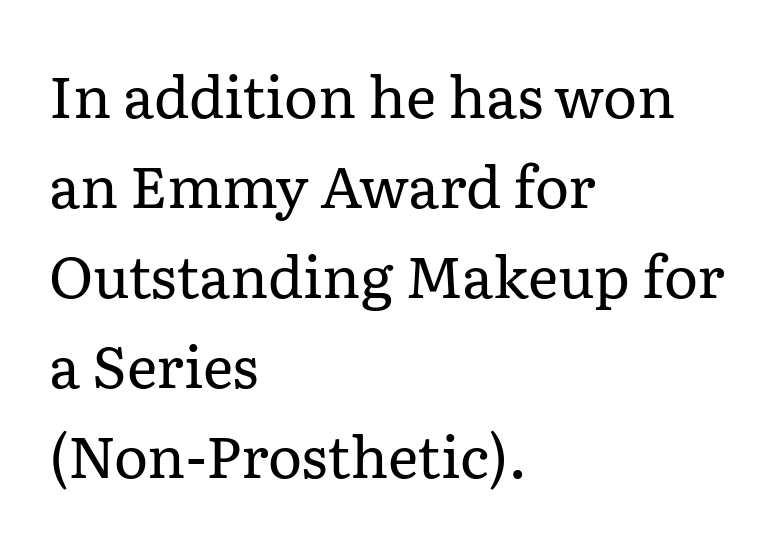
The image shows 58 px regular-weight serif type, upright; set left-aligned, normal line spacing (1.55x), normal letter spacing, not underlined; low stroke contrast and a medium x-height.
